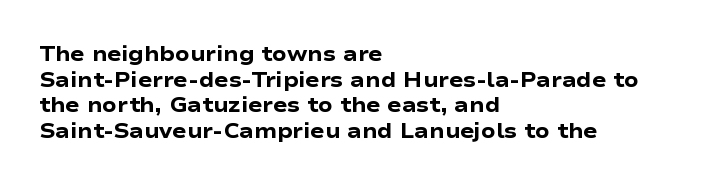
Is there any slant? The stems are plumb. The zone under the glyphs is completely vacant. Caption: bold face, heavy strokes. Each word holds together tightly as a unit, with standard inter-letter gaps. Does the copy run flush right? No — it runs flush left.
